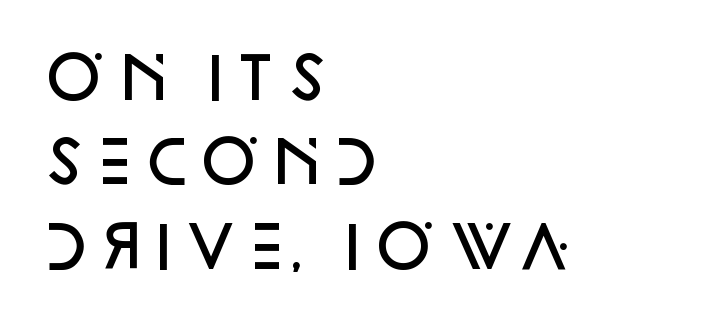
The image shows 57 px semibold sans-serif type, upright; set left-aligned, normal line spacing (1.48x), normal letter spacing, not underlined; low stroke contrast and a large x-height.
